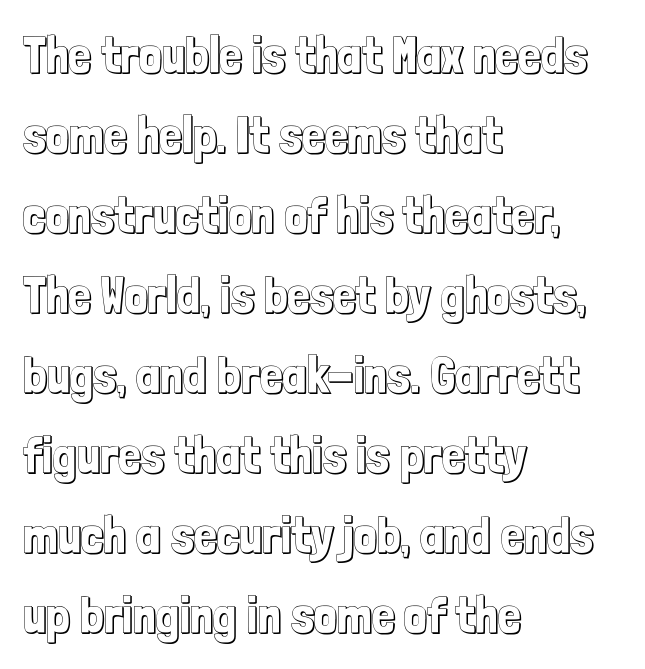
The typesetter chose a ragged-right arrangement here. A typesetter would call this leading conventional body-copy spacing. The tracking reads as untouched default to a designer's eye. This sample has the flowing, uneven cadence of proportional lettering. Nope, not italic — everything's standing straight.
